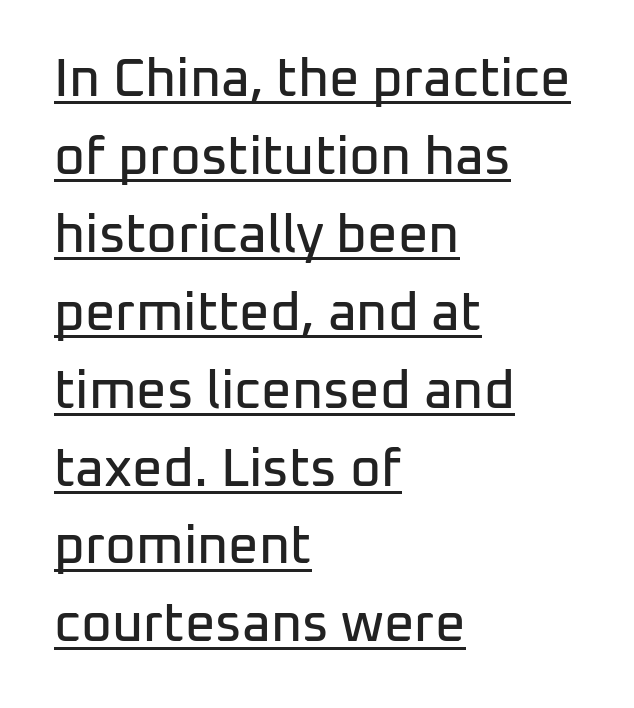
{"serif": "no", "italic": "no", "width": "normal", "stroke_contrast": "low", "x_height": "medium", "monospaced": "no", "underline": "yes", "align": "left", "line_spacing": "normal", "line_spacing_ratio": 1.47, "letter_spacing": "normal", "letter_spacing_em": 0.0, "glyph_px": 53}
